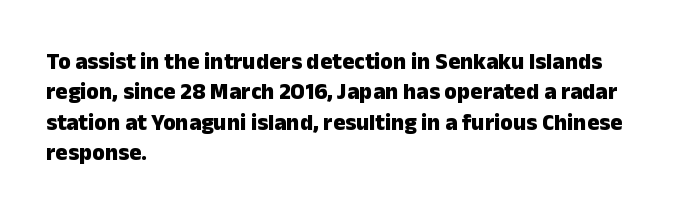
The image shows 23 px bold type, upright; set left-aligned, normal line spacing (1.32x), normal letter spacing, not underlined.
